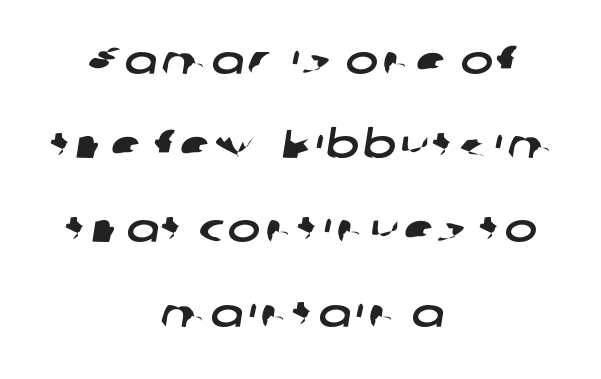
The image shows 39 px wide sans-serif type; set centered, loose line spacing (2.16x), not underlined; low stroke contrast and a medium x-height.
